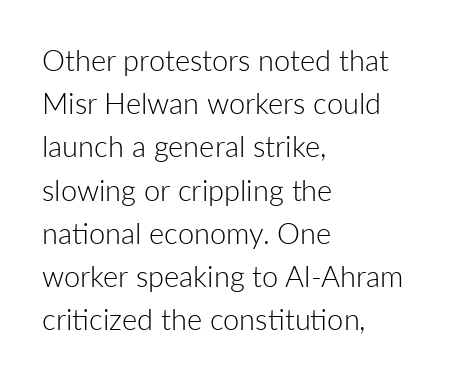
Q: Is the text bold? A: No.
Q: Is the text italic (slanted)? A: No, it is upright.
Q: Is the typeface a serif or a sans-serif typeface? A: Sans-serif.
Q: Is the text underlined? A: No.
Q: How is the paragraph aligned? A: Left-aligned.
Q: Is the spacing between letters normal or unusually wide? A: Normal.
Q: Is the spacing between lines tight, normal or loose? A: Normal.
Q: Width (condensed, normal, or wide)? A: Normal.
Q: Stroke contrast? A: Low.
Q: x-height? A: Medium.
Q: Monospaced? A: No.
